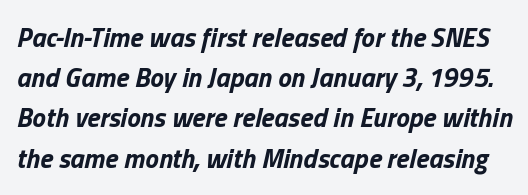
Q: Is the text bold? A: Yes.
Q: Is the text italic (slanted)? A: Yes, it leans right by about 13 degrees.
Q: Is the text underlined? A: No.
Q: Is the spacing between letters normal or unusually wide? A: Normal.
Q: Is the spacing between lines tight, normal or loose? A: Normal.
